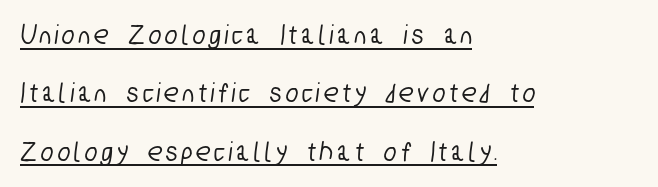
The image shows 29 px condensed sans-serif type; set left-aligned, loose line spacing (2.01x), underlined; low stroke contrast and a medium x-height.
